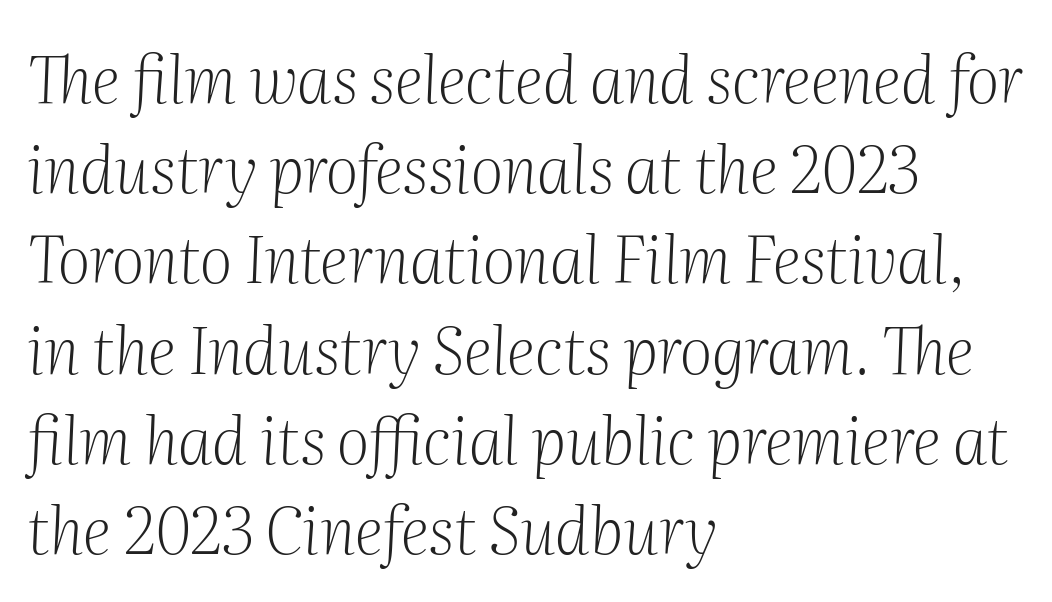
These lines are rendered in a variable-pitch font. Heaviness? Minimal to ordinary, like unemphasized prose. A clean baseline with only descenders dipping below it. This block has exactly the height ordinary leading produces. Type style note: has serifs. Default kerning and tracking; the words read as compact shapes.
